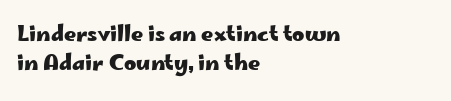
{"italic": "no", "bold": "yes", "underline": "no", "align": "left", "line_spacing": "normal", "line_spacing_ratio": 1.37, "letter_spacing": "normal", "letter_spacing_em": 0.0, "glyph_px": 21}
